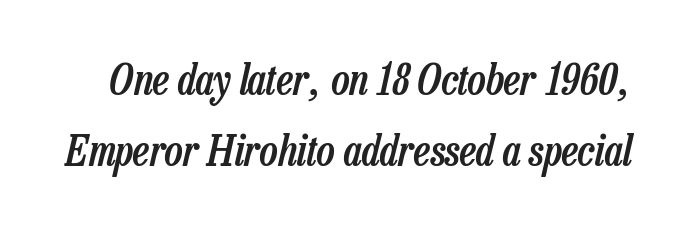
The image shows 43 px semibold, condensed type, italic (leaning right); set normal line spacing (1.64x), normal letter spacing, not underlined; low stroke contrast and a medium x-height.
